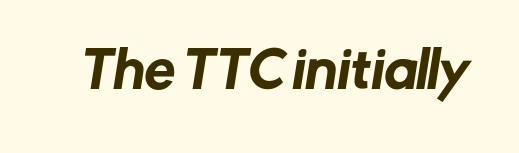
The image shows 50 px sans-serif type; set normal letter spacing, not underlined; low stroke contrast and a medium x-height.
